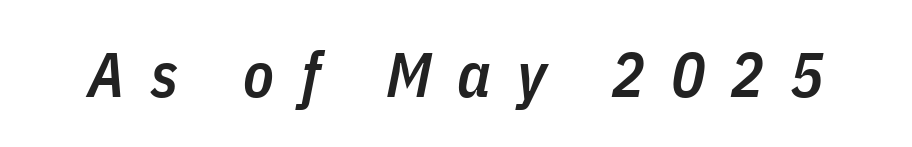
{"italic": "yes", "lean": "right", "slant_degrees": 11, "bold": "semi", "weight": "semibold", "width": "condensed", "stroke_contrast": "low", "x_height": "medium", "monospaced": "no", "underline": "no", "letter_spacing": "wide", "letter_spacing_em": 0.41, "glyph_px": 63}
